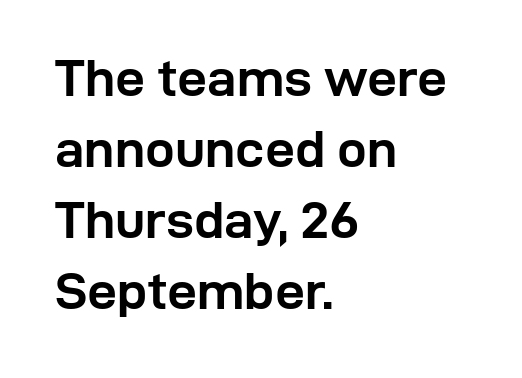
Q: Is the text bold? A: Yes.
Q: Is the text italic (slanted)? A: No, it is upright.
Q: Is the typeface a serif or a sans-serif typeface? A: Sans-serif.
Q: Is the text underlined? A: No.
Q: How is the paragraph aligned? A: Left-aligned.
Q: Is the spacing between letters normal or unusually wide? A: Normal.
Q: Is the spacing between lines tight, normal or loose? A: Normal.
Q: Width (condensed, normal, or wide)? A: Normal.
Q: Stroke contrast? A: Low.
Q: x-height? A: Medium.
Q: Monospaced? A: No.
